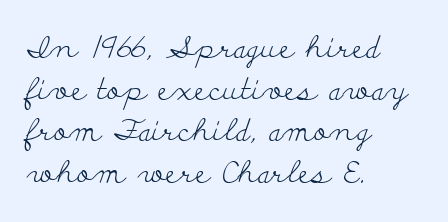
Q: Is the text bold? A: No.
Q: Is the text italic (slanted)? A: Yes.
Q: Is the typeface a serif or a sans-serif typeface? A: Serif.
Q: Is the text underlined? A: No.
Q: How is the paragraph aligned? A: Left-aligned.
Q: Is the spacing between letters normal or unusually wide? A: Normal.
Q: Is the spacing between lines tight, normal or loose? A: Normal.
Q: Width (condensed, normal, or wide)? A: Wide.
Q: Stroke contrast? A: Low.
Q: x-height? A: Small.
Q: Monospaced? A: No.
